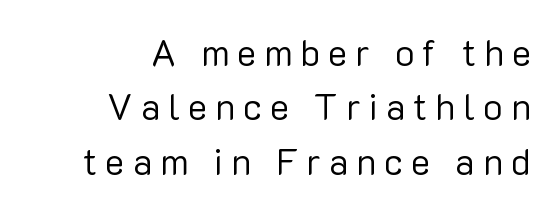
Q: Is the text bold? A: No.
Q: Is the text italic (slanted)? A: No, it is upright.
Q: Is the typeface a serif or a sans-serif typeface? A: Sans-serif.
Q: Is the text underlined? A: No.
Q: How is the paragraph aligned? A: Right-aligned.
Q: Is the spacing between letters normal or unusually wide? A: Unusually wide.
Q: Is the spacing between lines tight, normal or loose? A: Normal.
Q: Width (condensed, normal, or wide)? A: Normal.
Q: Stroke contrast? A: Low.
Q: x-height? A: Medium.
Q: Monospaced? A: No.
